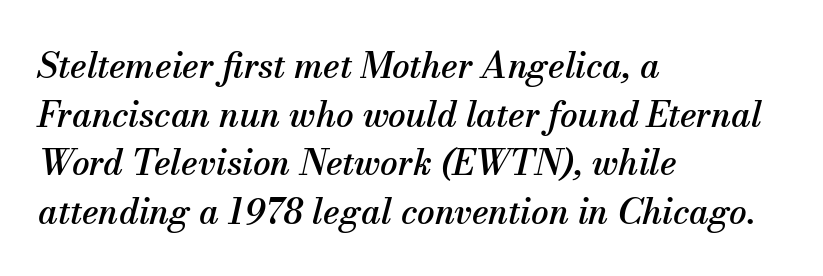
{"serif": "yes", "italic": "yes", "lean": "right", "slant_degrees": 13, "width": "normal", "stroke_contrast": "medium", "x_height": "small", "monospaced": "no", "underline": "no", "align": "left", "line_spacing": "normal", "line_spacing_ratio": 1.39, "letter_spacing": "normal", "letter_spacing_em": 0.0, "glyph_px": 35}
